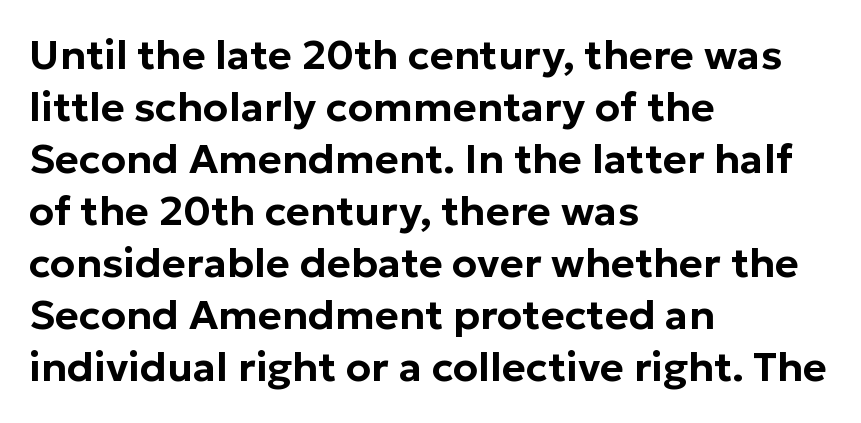
{"serif": "no", "italic": "no", "width": "normal", "stroke_contrast": "low", "x_height": "medium", "monospaced": "no", "underline": "no", "align": "left", "line_spacing": "normal", "line_spacing_ratio": 1.27, "letter_spacing": "normal", "letter_spacing_em": 0.0, "glyph_px": 41}
